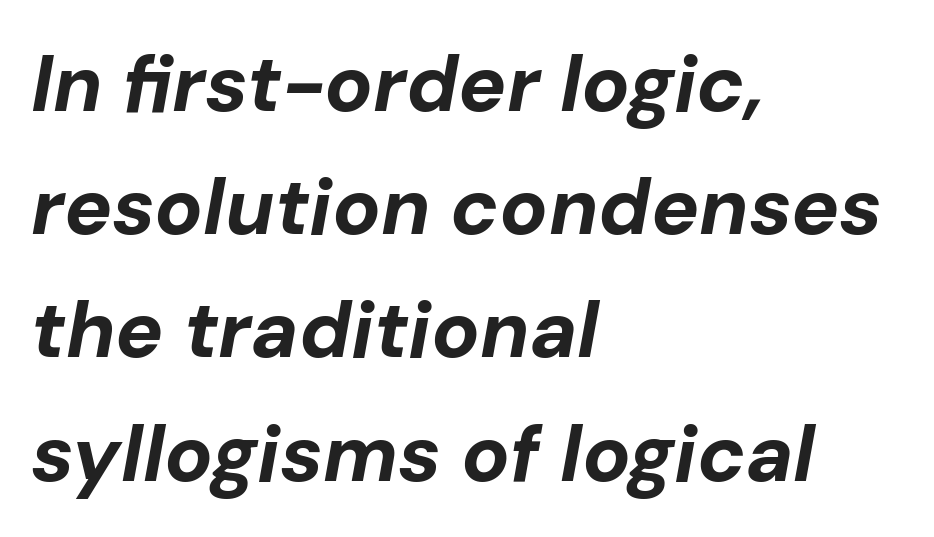
Q: Is the text bold? A: Yes.
Q: Is the text italic (slanted)? A: Yes, it leans right by about 10 degrees.
Q: Is the text underlined? A: No.
Q: How is the paragraph aligned? A: Left-aligned.
Q: Is the spacing between letters normal or unusually wide? A: Normal.
Q: Is the spacing between lines tight, normal or loose? A: Normal.
Q: Width (condensed, normal, or wide)? A: Normal.
Q: Stroke contrast? A: Low.
Q: x-height? A: Medium.
Q: Monospaced? A: No.
